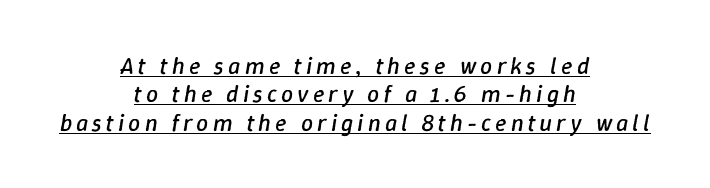
Tall strokes in this sample are angled rather than plumb. The weight tops out at a normal text grade. Caption: lettering with a line underneath. Visually the block forms a symmetrical silhouette, jagged on both flanks.
